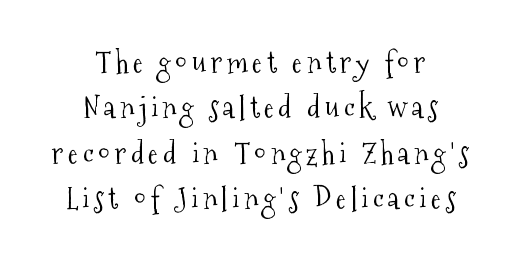
The image shows 30 px light, condensed serif type, upright; set centered, normal line spacing (1.51x), not underlined; medium stroke contrast and a medium x-height.
